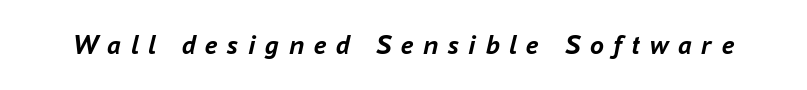
Q: Is the text bold? A: Yes.
Q: Is the text italic (slanted)? A: Yes, it leans right by about 16 degrees.
Q: Is the text underlined? A: No.
Q: Is the spacing between letters normal or unusually wide? A: Unusually wide.
Q: Width (condensed, normal, or wide)? A: Normal.
Q: Stroke contrast? A: Low.
Q: x-height? A: Medium.
Q: Monospaced? A: No.
